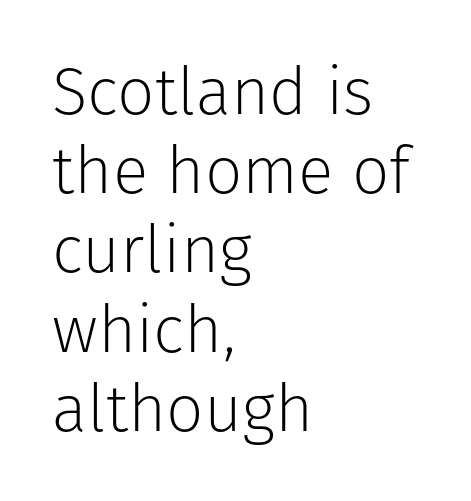
The image shows 66 px light sans-serif type, upright; set left-aligned, line spacing 1.2x, normal letter spacing, not underlined; low stroke contrast and a medium x-height.
